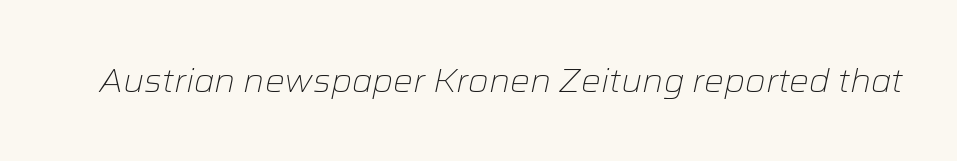
Q: Is the text bold? A: No.
Q: Is the text italic (slanted)? A: Yes, it leans right by about 12 degrees.
Q: Is the text underlined? A: No.
Q: Is the spacing between letters normal or unusually wide? A: Normal.
Q: Width (condensed, normal, or wide)? A: Normal.
Q: Stroke contrast? A: Low.
Q: x-height? A: Medium.
Q: Monospaced? A: No.
